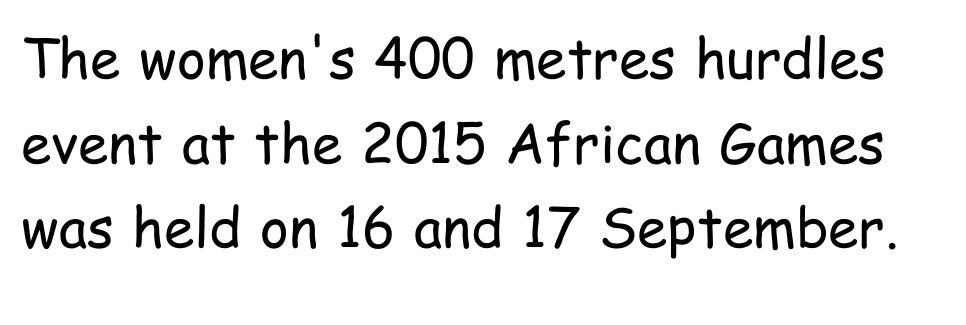
The image shows 55 px regular-weight, condensed sans-serif type, upright; set normal line spacing (1.54x), normal letter spacing, not underlined; low stroke contrast and a medium x-height.
